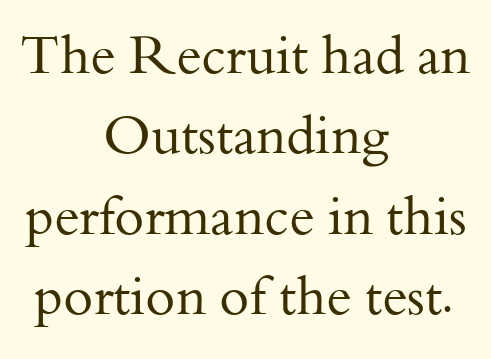
{"serif": "yes", "italic": "no", "bold": "no", "weight": "regular", "width": "normal", "stroke_contrast": "medium", "x_height": "small", "monospaced": "no", "underline": "no", "align": "center", "line_spacing": "normal", "line_spacing_ratio": 1.49, "letter_spacing": "normal", "letter_spacing_em": 0.0, "glyph_px": 54}
